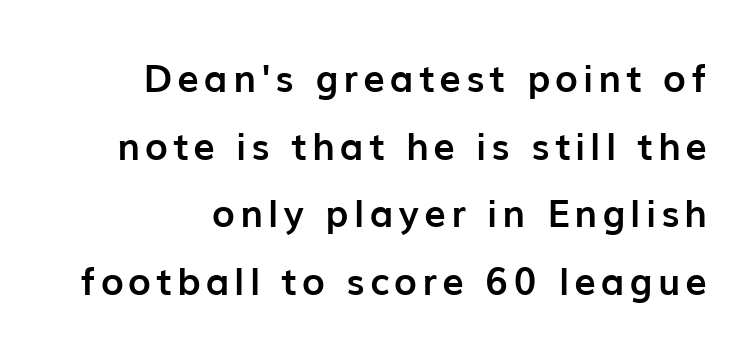
The image shows 38 px semibold sans-serif type, upright; set line spacing 1.78x, not underlined; low stroke contrast and a medium x-height.
